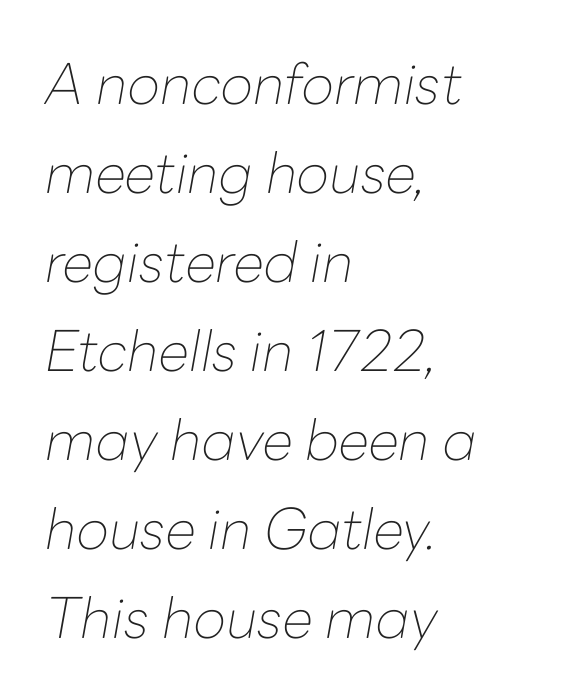
The image shows 56 px thin type, italic (leaning right); set left-aligned, normal line spacing (1.59x), normal letter spacing, not underlined; low stroke contrast and a medium x-height.
